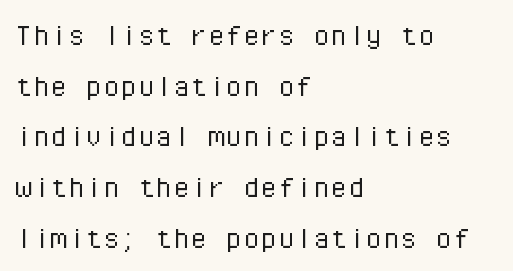
The image shows 35 px light sans-serif type, upright, monospaced; set left-aligned, normal line spacing (1.45x), normal letter spacing, not underlined; low stroke contrast and a medium x-height.
